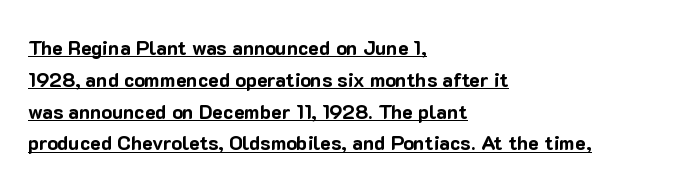
{"italic": "no", "bold": "yes", "underline": "yes", "align": "left", "line_spacing": "normal", "line_spacing_ratio": 1.59, "letter_spacing": "normal", "letter_spacing_em": 0.0, "glyph_px": 20}
